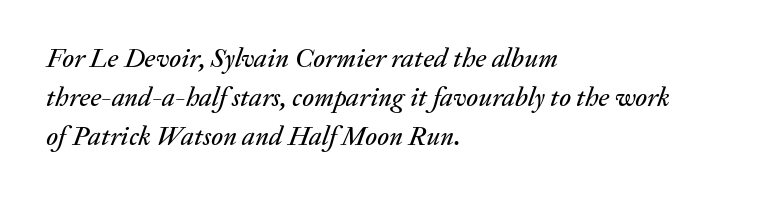
The ragged edge is on the right, which tells us the setting is flush left. The whole block is typeset with a tilt. Descenders hang freely into open space. In terms of leading, this rendering sits right in the middle.
